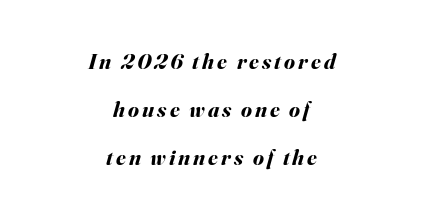
The image shows 22 px bold type, italic (leaning right); set centered, loose line spacing (2.19x), not underlined.
